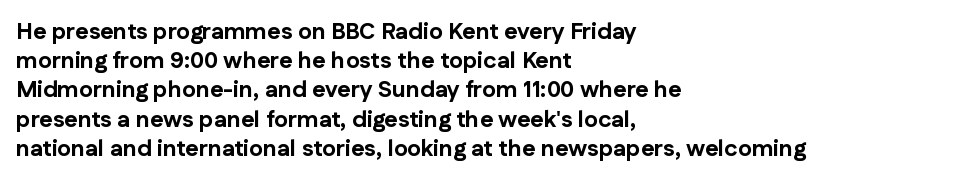
The image shows 23 px bold type, upright; set left-aligned, normal line spacing (1.27x), normal letter spacing, not underlined.
